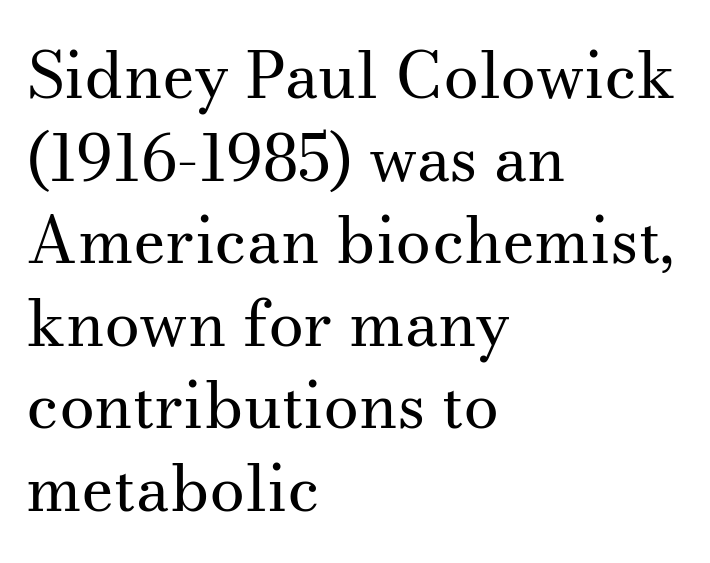
{"serif": "yes", "italic": "no", "bold": "no", "weight": "regular", "width": "normal", "stroke_contrast": "medium", "x_height": "small", "monospaced": "no", "underline": "no", "align": "left", "line_spacing": "normal", "line_spacing_ratio": 1.29, "letter_spacing": "normal", "letter_spacing_em": 0.0, "glyph_px": 64}
